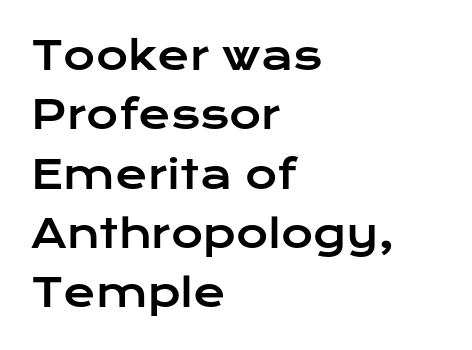
{"serif": "no", "italic": "no", "width": "wide", "stroke_contrast": "low", "x_height": "medium", "monospaced": "no", "underline": "no", "align": "left", "line_spacing": "normal", "line_spacing_ratio": 1.52, "letter_spacing": "normal", "letter_spacing_em": 0.0, "glyph_px": 39}
